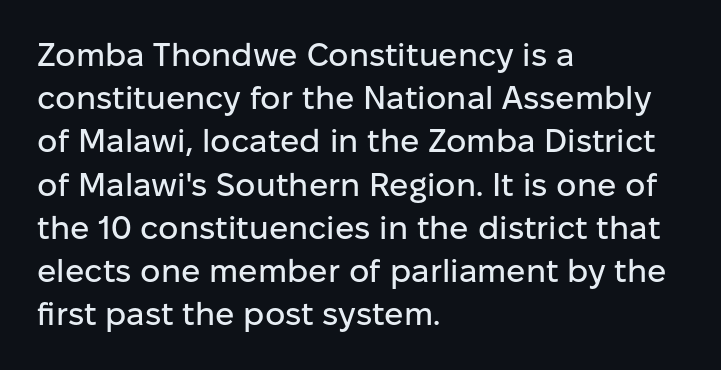
Q: Is the text italic (slanted)? A: No, it is upright.
Q: Is the typeface a serif or a sans-serif typeface? A: Sans-serif.
Q: Is the text underlined? A: No.
Q: How is the paragraph aligned? A: Left-aligned.
Q: Is the spacing between letters normal or unusually wide? A: Normal.
Q: Is the spacing between lines tight, normal or loose? A: Normal.
Q: Width (condensed, normal, or wide)? A: Normal.
Q: Stroke contrast? A: Low.
Q: x-height? A: Medium.
Q: Monospaced? A: No.
